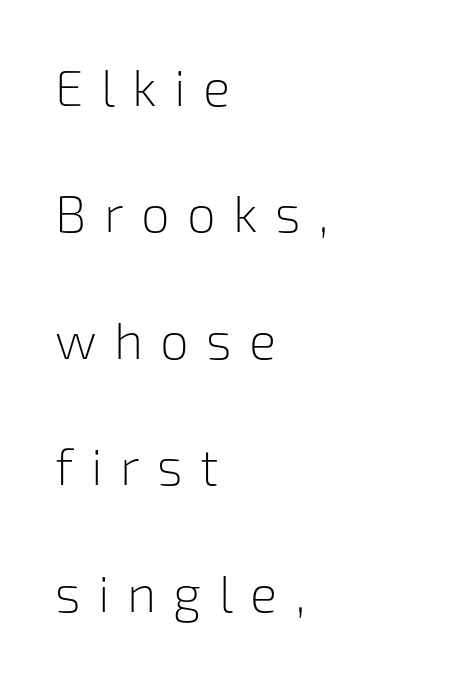
Q: Is the text bold? A: No.
Q: Is the text italic (slanted)? A: No, it is upright.
Q: Is the typeface a serif or a sans-serif typeface? A: Sans-serif.
Q: Is the text underlined? A: No.
Q: How is the paragraph aligned? A: Left-aligned.
Q: Is the spacing between letters normal or unusually wide? A: Unusually wide.
Q: Is the spacing between lines tight, normal or loose? A: Loose.
Q: Width (condensed, normal, or wide)? A: Normal.
Q: Stroke contrast? A: Low.
Q: x-height? A: Medium.
Q: Monospaced? A: No.
